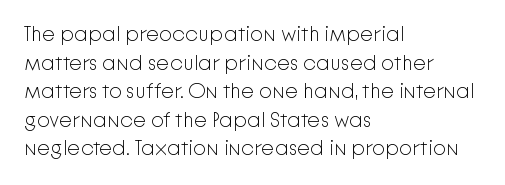
Line beginnings align vertically; line endings do not. Whoever set this chose a conventional vertical rhythm. Stroke mass is kept to a normal reading level or below. Nobody touched the tracking dial on this one.
